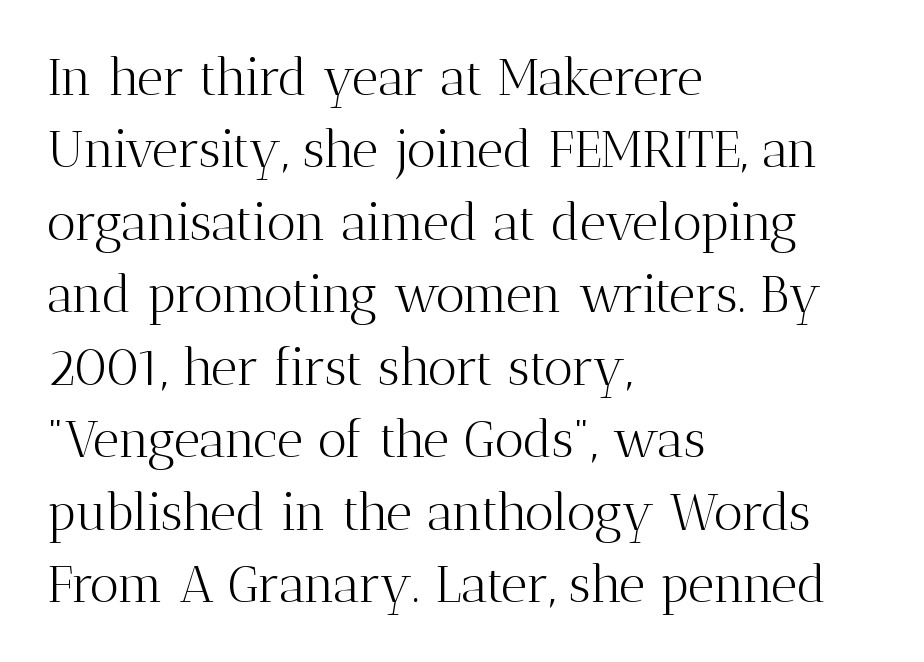
{"serif": "yes", "italic": "no", "bold": "no", "weight": "light", "width": "normal", "stroke_contrast": "medium", "x_height": "medium", "monospaced": "no", "underline": "no", "align": "left", "line_spacing": "normal", "line_spacing_ratio": 1.42, "letter_spacing": "normal", "letter_spacing_em": 0.0, "glyph_px": 51}
